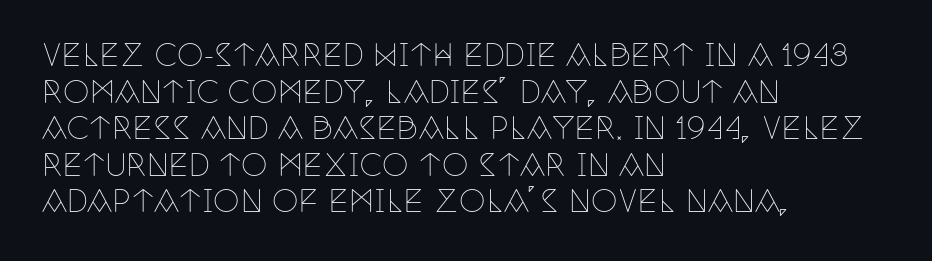
Q: Is the text bold? A: No.
Q: Is the text italic (slanted)? A: No, it is upright.
Q: Is the typeface a serif or a sans-serif typeface? A: Serif.
Q: Is the text underlined? A: No.
Q: How is the paragraph aligned? A: Left-aligned.
Q: Is the spacing between letters normal or unusually wide? A: Normal.
Q: Width (condensed, normal, or wide)? A: Condensed.
Q: Stroke contrast? A: Low.
Q: x-height? A: Large.
Q: Monospaced? A: No.
